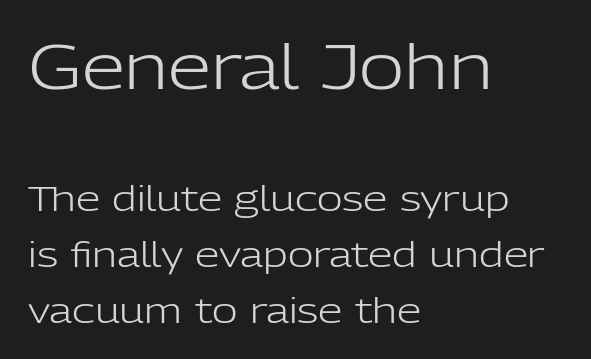
Q: Is the text bold? A: No.
Q: Is the text italic (slanted)? A: No, it is upright.
Q: Is the typeface a serif or a sans-serif typeface? A: Sans-serif.
Q: Is the text underlined? A: No.
Q: How is the paragraph aligned? A: Left-aligned.
Q: Is the spacing between letters normal or unusually wide? A: Normal.
Q: Is the spacing between lines tight, normal or loose? A: Normal.
Q: Which block of text is set in a larger size, the first (top) or the second (bottom)? A: The first (top) one.
Q: Width (condensed, normal, or wide)? A: Normal.
Q: Stroke contrast? A: Low.
Q: x-height? A: Medium.
Q: Monospaced? A: No.
